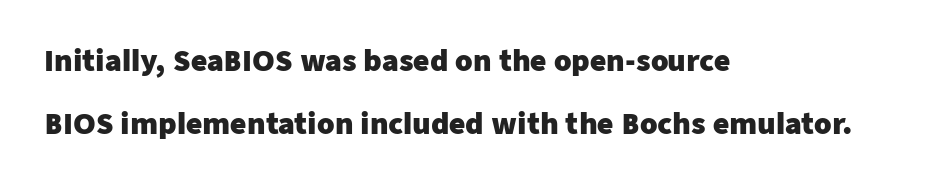
{"serif": "no", "italic": "no", "bold": "yes", "weight": "heavy", "width": "normal", "stroke_contrast": "low", "x_height": "medium", "monospaced": "no", "underline": "no", "align": "left", "line_spacing": "loose", "line_spacing_ratio": 2.25, "letter_spacing": "normal", "letter_spacing_em": 0.0, "glyph_px": 28}
